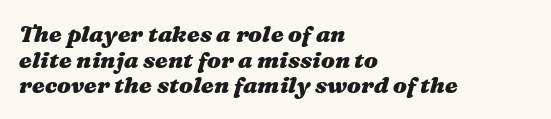
Q: Is the text bold? A: Yes.
Q: Is the text italic (slanted)? A: Yes, it leans right by about 16 degrees.
Q: Is the text underlined? A: No.
Q: How is the paragraph aligned? A: Left-aligned.
Q: Is the spacing between letters normal or unusually wide? A: Normal.
Q: Is the spacing between lines tight, normal or loose? A: Tight.
